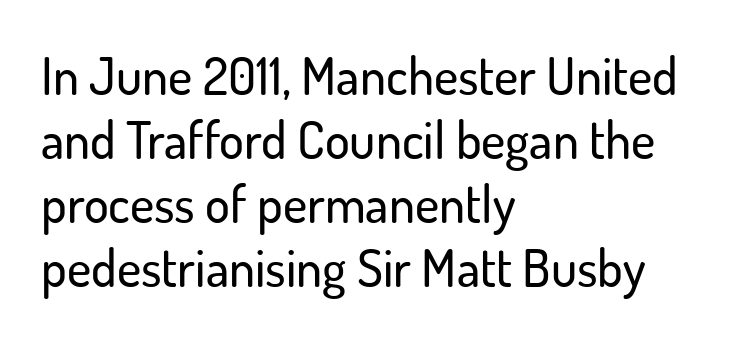
Spacing between characters is what you'd get straight out of the box. Which margin do the lines hug? The left one — the right edge is uneven. In terms of posture, this sample is upright. I'd call this a sans setting — the letters go barefoot.
